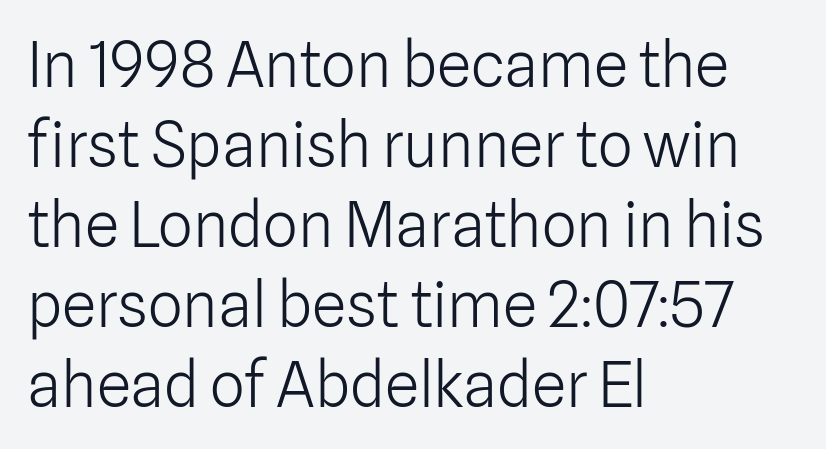
The image shows 62 px light sans-serif type, upright; set left-aligned, normal line spacing (1.29x), normal letter spacing, not underlined; low stroke contrast and a medium x-height.
